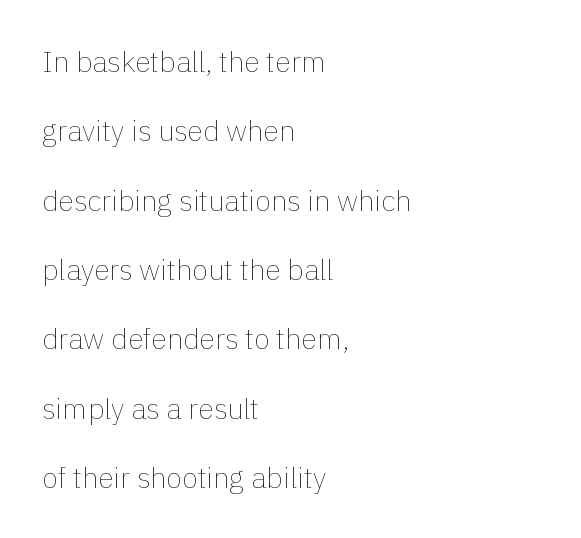
Q: Is the text bold? A: No.
Q: Is the text italic (slanted)? A: No, it is upright.
Q: Is the text underlined? A: No.
Q: How is the paragraph aligned? A: Left-aligned.
Q: Is the spacing between letters normal or unusually wide? A: Normal.
Q: Is the spacing between lines tight, normal or loose? A: Loose.
Q: Width (condensed, normal, or wide)? A: Normal.
Q: x-height? A: Medium.
Q: Monospaced? A: No.
